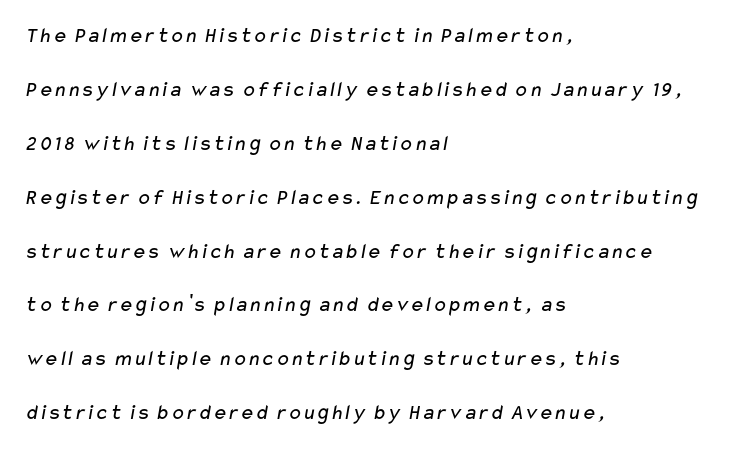
The image shows 22 px text type; set left-aligned, loose line spacing (2.45x), normal letter spacing, not underlined.
